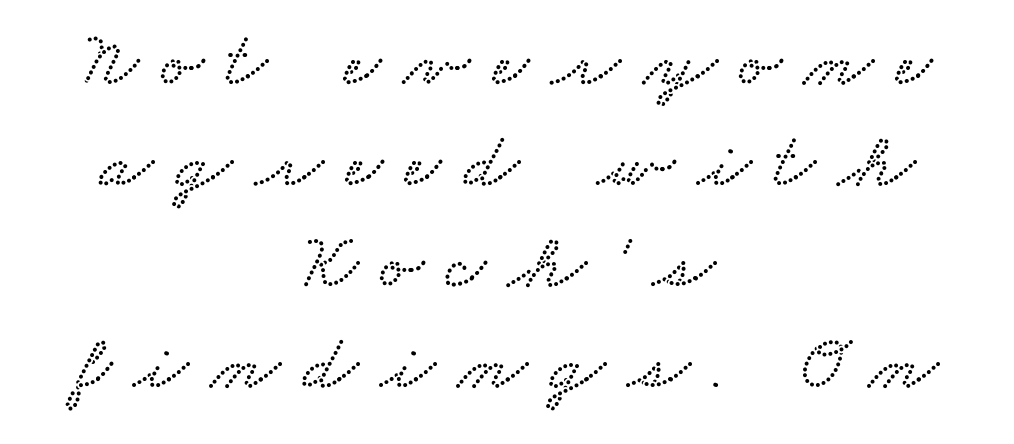
Q: Is the text underlined? A: No.
Q: How is the paragraph aligned? A: Centered.
Q: Is the spacing between letters normal or unusually wide? A: Unusually wide.
Q: Is the spacing between lines tight, normal or loose? A: Normal.
Q: Width (condensed, normal, or wide)? A: Wide.
Q: Stroke contrast? A: Low.
Q: x-height? A: Small.
Q: Monospaced? A: No.
